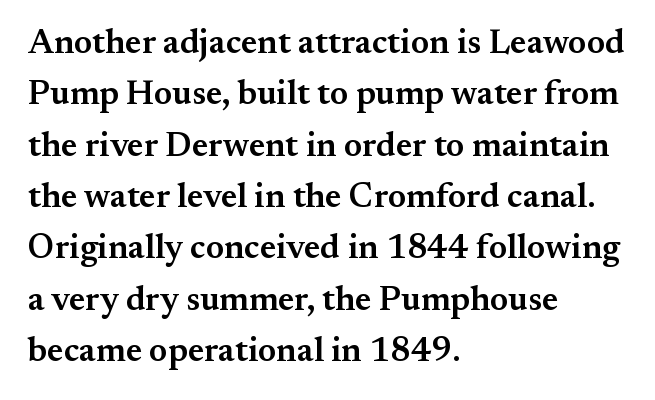
Q: Is the text bold? A: Semi-bold.
Q: Is the text italic (slanted)? A: No, it is upright.
Q: Is the typeface a serif or a sans-serif typeface? A: Serif.
Q: Is the text underlined? A: No.
Q: How is the paragraph aligned? A: Left-aligned.
Q: Is the spacing between letters normal or unusually wide? A: Normal.
Q: Is the spacing between lines tight, normal or loose? A: Normal.
Q: Width (condensed, normal, or wide)? A: Normal.
Q: Stroke contrast? A: Medium.
Q: x-height? A: Small.
Q: Monospaced? A: No.
